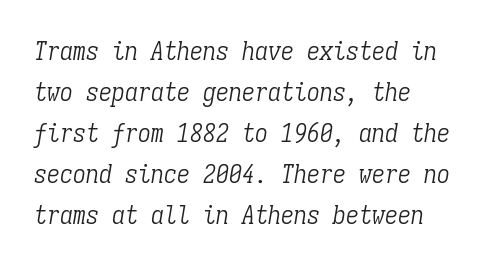
{"italic": "yes", "lean": "right", "slant_degrees": 9, "bold": "no", "underline": "no", "align": "left", "line_spacing": "normal", "line_spacing_ratio": 1.58, "letter_spacing": "normal", "letter_spacing_em": 0.0, "glyph_px": 26}
